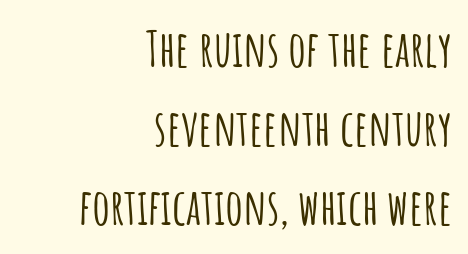
Q: Is the text italic (slanted)? A: No, it is upright.
Q: Is the typeface a serif or a sans-serif typeface? A: Sans-serif.
Q: Is the text underlined? A: No.
Q: How is the paragraph aligned? A: Right-aligned.
Q: Is the spacing between letters normal or unusually wide? A: Normal.
Q: Is the spacing between lines tight, normal or loose? A: Normal.
Q: Width (condensed, normal, or wide)? A: Condensed.
Q: Stroke contrast? A: Low.
Q: x-height? A: Large.
Q: Monospaced? A: No.
